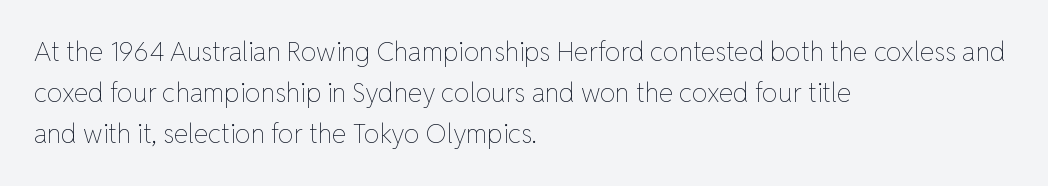
{"italic": "no", "bold": "no", "underline": "no", "align": "left", "line_spacing": "normal", "line_spacing_ratio": 1.58, "letter_spacing": "normal", "letter_spacing_em": 0.0, "glyph_px": 26}
